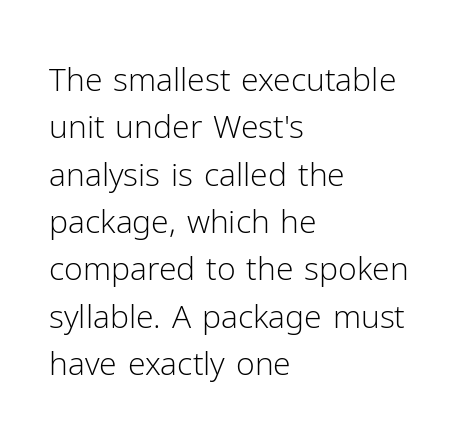
The image shows 32 px light sans-serif type, upright; set left-aligned, normal line spacing (1.48x), normal letter spacing, not underlined; low stroke contrast and a medium x-height.
